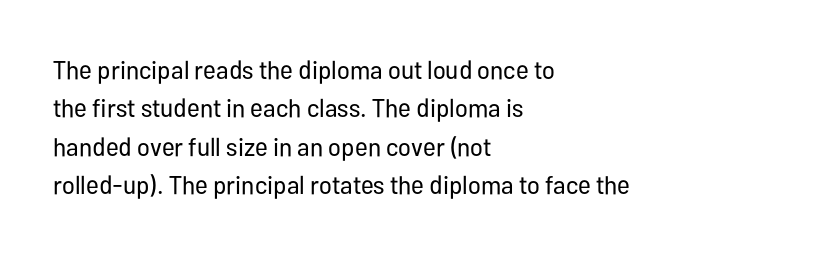
The image shows 26 px text type, upright; set left-aligned, normal line spacing (1.48x), normal letter spacing, not underlined.
